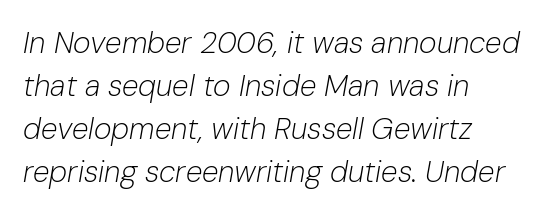
{"italic": "yes", "lean": "right", "slant_degrees": 10, "bold": "no", "weight": "light", "width": "normal", "stroke_contrast": "low", "x_height": "medium", "monospaced": "no", "underline": "no", "align": "left", "line_spacing": "normal", "line_spacing_ratio": 1.43, "letter_spacing": "normal", "letter_spacing_em": 0.0, "glyph_px": 30}
